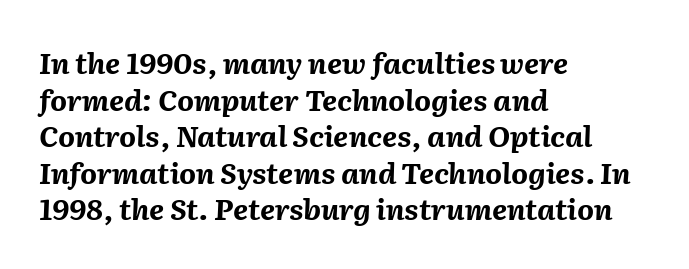
{"italic": "yes", "lean": "right", "slant_degrees": 2, "bold": "yes", "weight": "bold", "width": "normal", "stroke_contrast": "medium", "x_height": "medium", "monospaced": "no", "underline": "no", "align": "left", "line_spacing": "normal", "line_spacing_ratio": 1.26, "letter_spacing": "normal", "letter_spacing_em": 0.0, "glyph_px": 29}
